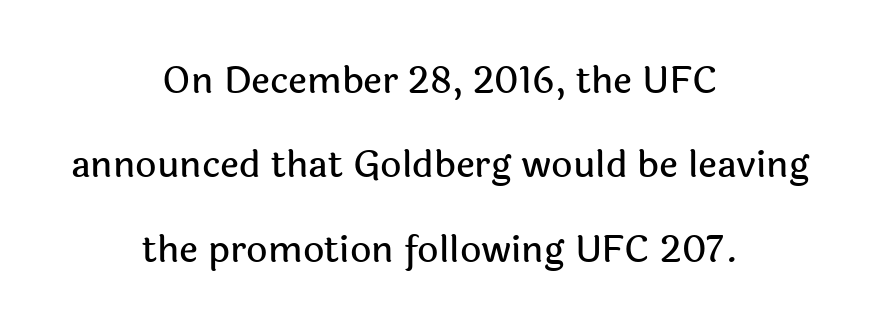
Q: Is the text italic (slanted)? A: No, it is upright.
Q: Is the typeface a serif or a sans-serif typeface? A: Sans-serif.
Q: Is the text underlined? A: No.
Q: How is the paragraph aligned? A: Centered.
Q: Is the spacing between letters normal or unusually wide? A: Normal.
Q: Is the spacing between lines tight, normal or loose? A: Loose.
Q: Width (condensed, normal, or wide)? A: Normal.
Q: x-height? A: Medium.
Q: Monospaced? A: No.
